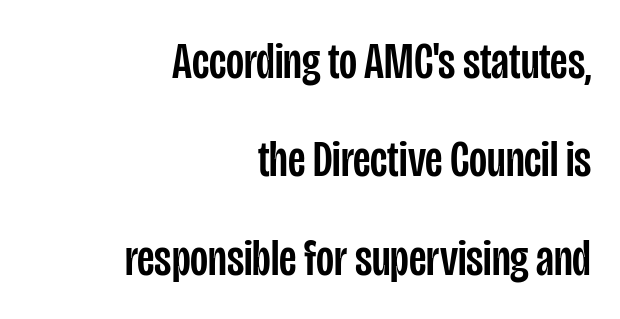
Q: Is the text italic (slanted)? A: No, it is upright.
Q: Is the typeface a serif or a sans-serif typeface? A: Sans-serif.
Q: Is the text underlined? A: No.
Q: How is the paragraph aligned? A: Right-aligned.
Q: Is the spacing between letters normal or unusually wide? A: Normal.
Q: Width (condensed, normal, or wide)? A: Condensed.
Q: Stroke contrast? A: Low.
Q: x-height? A: Large.
Q: Monospaced? A: No.
